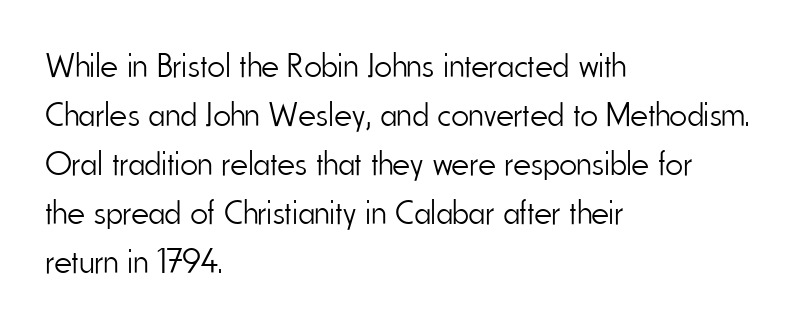
Notice how descenders clear the ascenders below comfortably — that's standard leading. Each letter keeps its own natural width here, so spacing adapts to shape. Tracking here is standard; glyphs follow each other at the usual distance. This rendering uses left alignment, leaving the right contour irregular.
